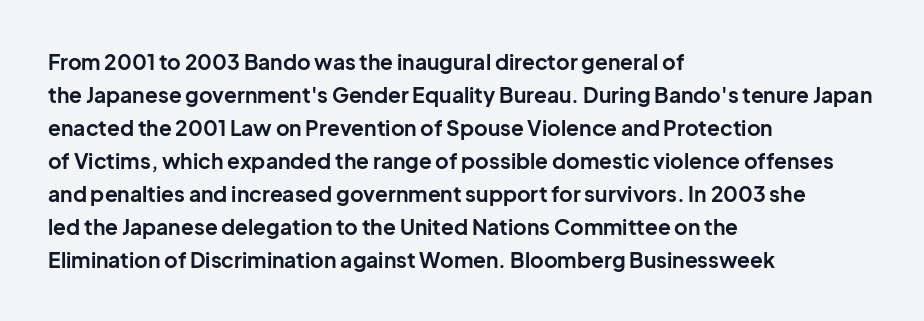
Q: Is the text bold? A: Yes.
Q: Is the text italic (slanted)? A: No, it is upright.
Q: Is the text underlined? A: No.
Q: How is the paragraph aligned? A: Left-aligned.
Q: Is the spacing between letters normal or unusually wide? A: Normal.
Q: Is the spacing between lines tight, normal or loose? A: Normal.
